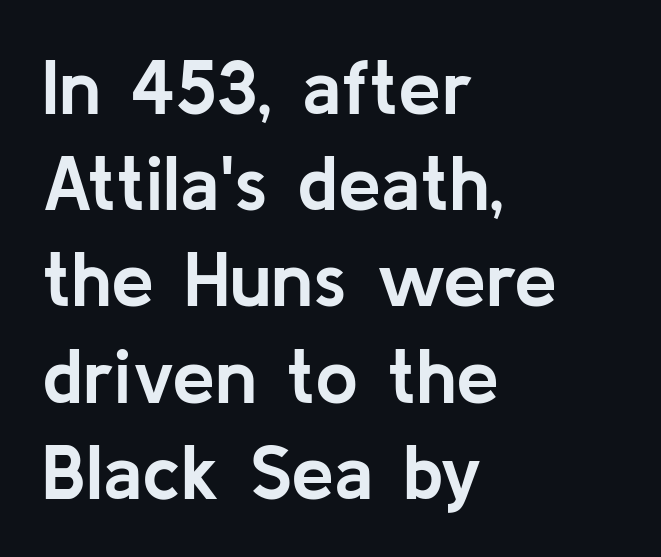
The image shows 77 px semibold sans-serif type, upright; set left-aligned, normal line spacing (1.25x), normal letter spacing, not underlined; low stroke contrast and a medium x-height.
